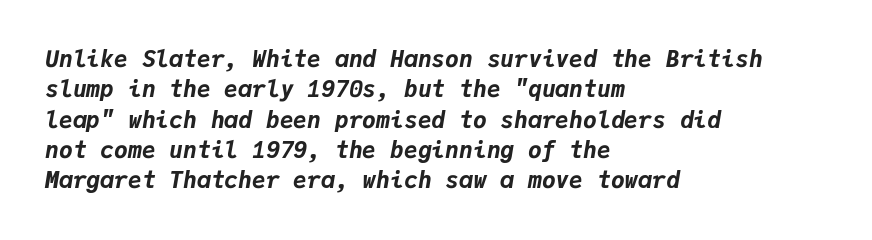
The image shows 23 px bold type, italic (leaning right); set left-aligned, normal line spacing (1.32x), normal letter spacing, not underlined.
